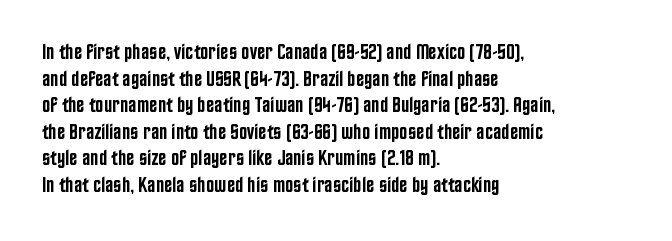
{"italic": "no", "bold": "semi", "underline": "no", "align": "left", "line_spacing_ratio": 1.21, "letter_spacing": "normal", "letter_spacing_em": 0.0, "glyph_px": 22}
